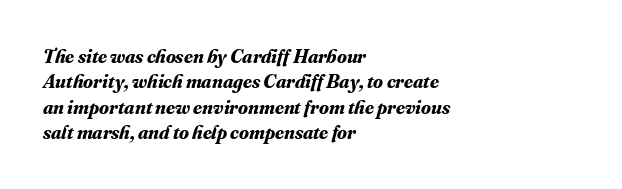
The image shows 20 px bold type, italic (leaning right); set left-aligned, normal line spacing (1.27x), normal letter spacing, not underlined.
